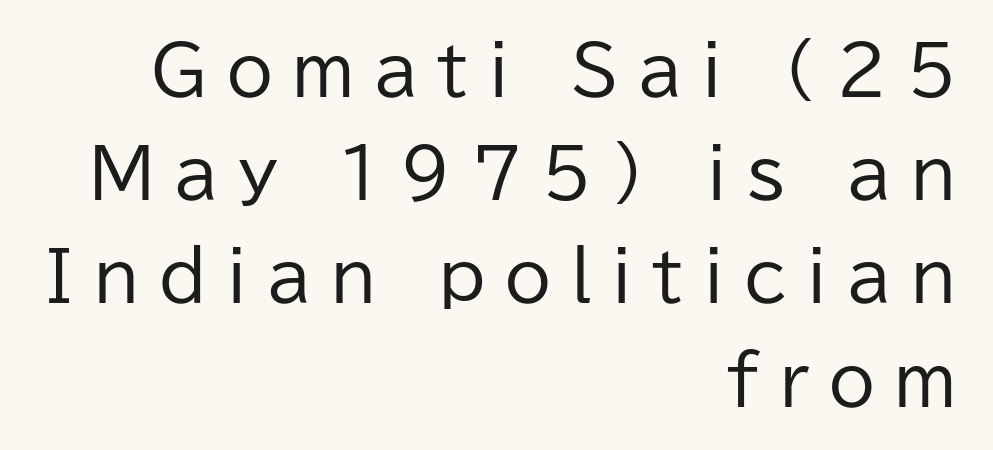
{"serif": "no", "italic": "no", "bold": "no", "weight": "regular", "width": "normal", "stroke_contrast": "low", "x_height": "medium", "monospaced": "no", "underline": "no", "align": "right", "line_spacing": "normal", "line_spacing_ratio": 1.54, "letter_spacing": "wide", "letter_spacing_em": 0.29, "glyph_px": 67}
